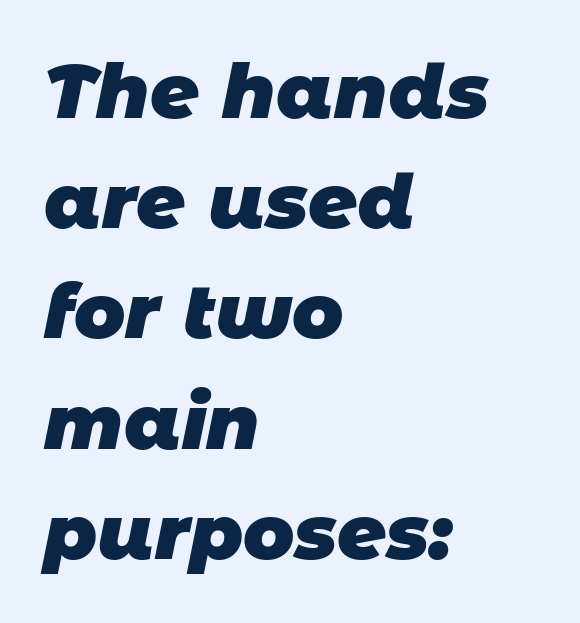
In terms of letterspacing, this is plain default setting. This sample uses a sans-serif face. The area under the type is left untouched. Leftover space on each line is placed entirely after the last word. The face used here is proportionally spaced, like ordinary book or web type.
